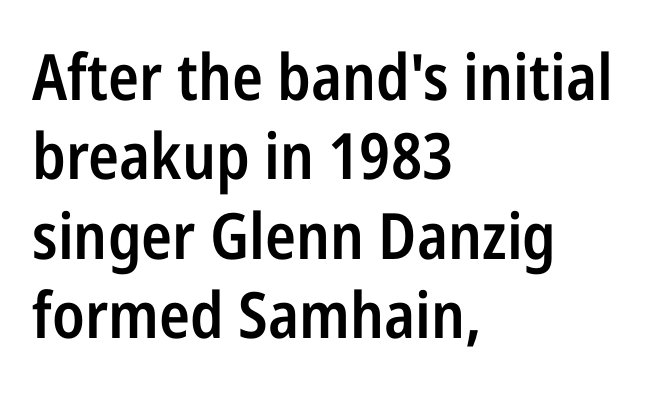
The image shows 64 px semibold, condensed sans-serif type, upright; set left-aligned, line spacing 1.24x, normal letter spacing, not underlined; low stroke contrast and a medium x-height.
